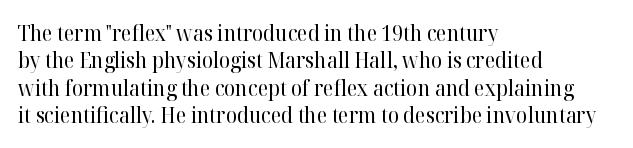
Q: Is the text bold? A: No.
Q: Is the text italic (slanted)? A: No, it is upright.
Q: Is the text underlined? A: No.
Q: How is the paragraph aligned? A: Left-aligned.
Q: Is the spacing between letters normal or unusually wide? A: Normal.
Q: Is the spacing between lines tight, normal or loose? A: Normal.
